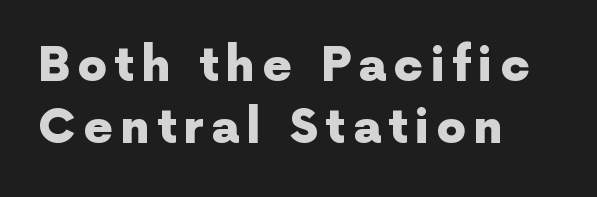
{"serif": "no", "italic": "no", "bold": "yes", "weight": "heavy", "width": "normal", "x_height": "medium", "monospaced": "no", "underline": "no", "align": "left", "line_spacing": "normal", "line_spacing_ratio": 1.32, "glyph_px": 47}
